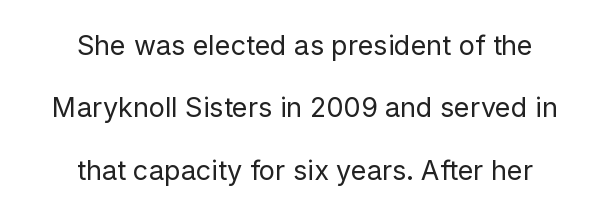
Q: Is the text bold? A: No.
Q: Is the text italic (slanted)? A: No, it is upright.
Q: Is the text underlined? A: No.
Q: How is the paragraph aligned? A: Centered.
Q: Is the spacing between letters normal or unusually wide? A: Normal.
Q: Is the spacing between lines tight, normal or loose? A: Loose.
